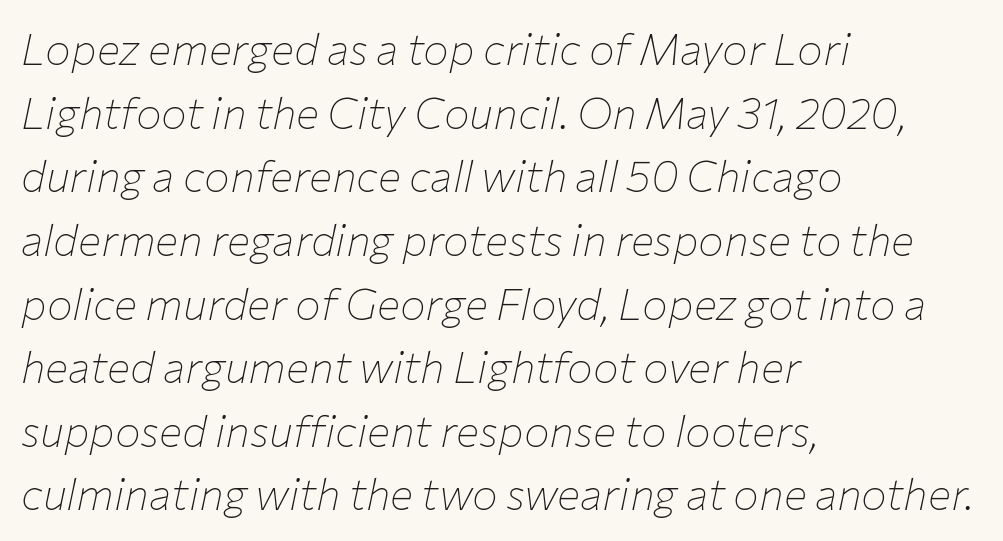
{"italic": "yes", "lean": "right", "slant_degrees": 12, "bold": "no", "weight": "thin", "width": "normal", "stroke_contrast": "low", "x_height": "medium", "monospaced": "no", "underline": "no", "align": "left", "line_spacing": "normal", "line_spacing_ratio": 1.48, "letter_spacing": "normal", "letter_spacing_em": 0.0, "glyph_px": 43}
